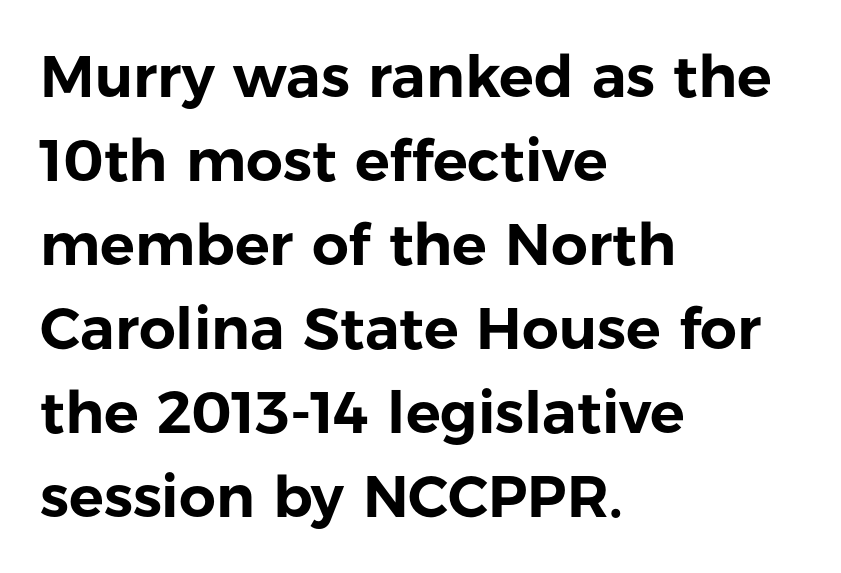
The image shows 58 px sans-serif type, upright; set left-aligned, normal line spacing (1.45x), normal letter spacing, not underlined; low stroke contrast and a medium x-height.
